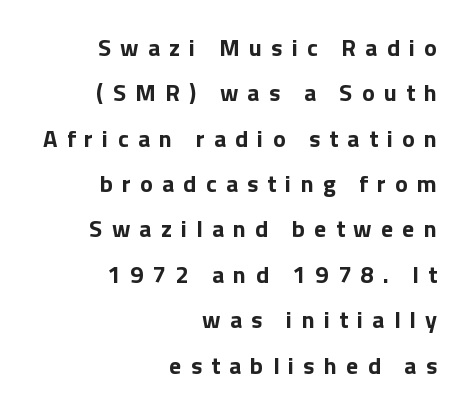
If you drew a line through each stem, it would be perfectly vertical. The gap between lines stays unmarked. The paragraph has a hard right edge and a soft left edge. The rendering inserts visible extra space after every character. The face used here has the dense, thick strokes of a bold.
